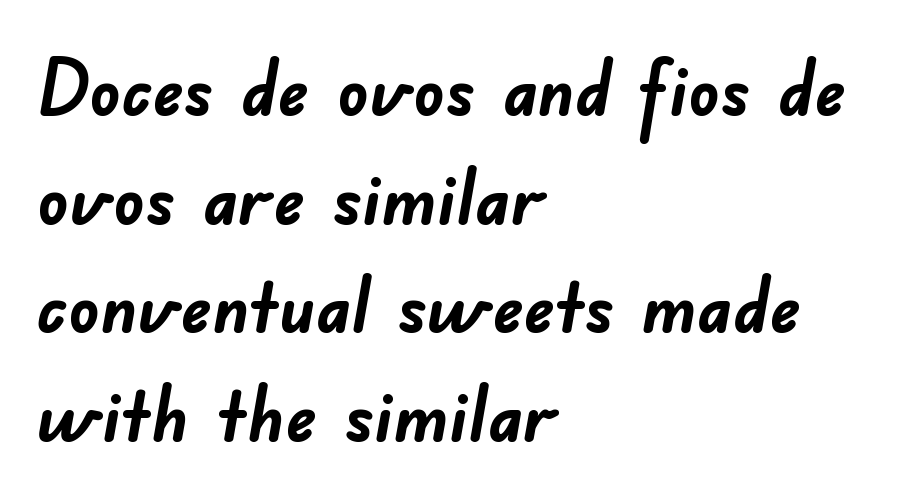
{"serif": "no", "bold": "yes", "weight": "semibold", "width": "normal", "stroke_contrast": "low", "x_height": "small", "monospaced": "no", "underline": "no", "align": "left", "line_spacing": "normal", "line_spacing_ratio": 1.41, "letter_spacing": "normal", "letter_spacing_em": 0.0, "glyph_px": 77}
